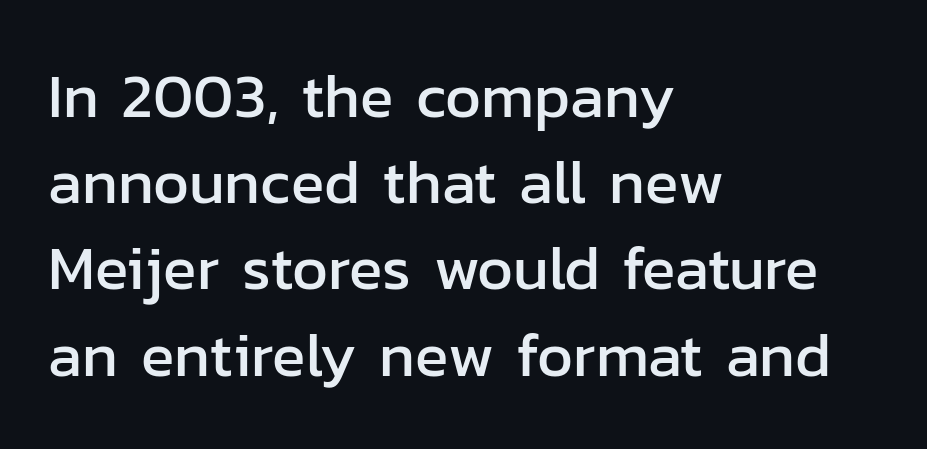
Q: Is the text italic (slanted)? A: No, it is upright.
Q: Is the typeface a serif or a sans-serif typeface? A: Sans-serif.
Q: Is the text underlined? A: No.
Q: How is the paragraph aligned? A: Left-aligned.
Q: Is the spacing between letters normal or unusually wide? A: Normal.
Q: Is the spacing between lines tight, normal or loose? A: Normal.
Q: Width (condensed, normal, or wide)? A: Normal.
Q: Stroke contrast? A: Low.
Q: x-height? A: Medium.
Q: Monospaced? A: No.
